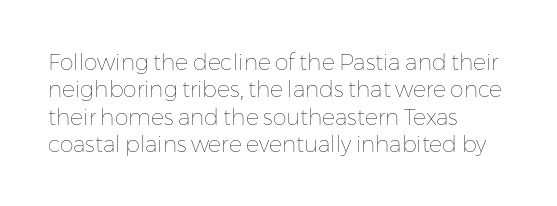
The image shows 22 px text type, upright; set left-aligned, line spacing 1.24x, normal letter spacing, not underlined.
